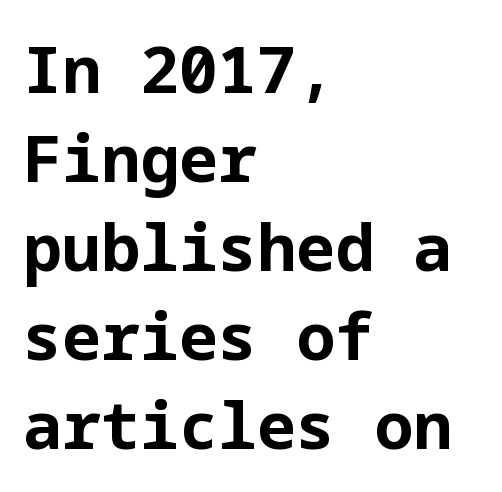
{"serif": "no", "italic": "no", "bold": "yes", "weight": "bold", "width": "normal", "stroke_contrast": "low", "x_height": "medium", "underline": "no", "align": "left", "line_spacing": "normal", "line_spacing_ratio": 1.37, "letter_spacing": "normal", "letter_spacing_em": 0.0, "glyph_px": 65}
